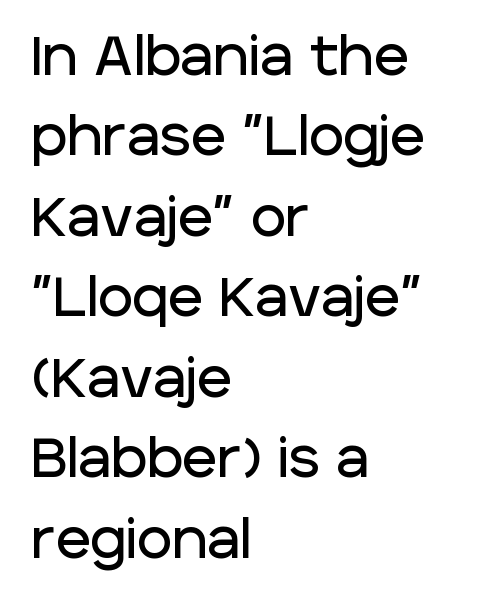
Q: Is the text italic (slanted)? A: No, it is upright.
Q: Is the typeface a serif or a sans-serif typeface? A: Sans-serif.
Q: Is the text underlined? A: No.
Q: How is the paragraph aligned? A: Left-aligned.
Q: Is the spacing between letters normal or unusually wide? A: Normal.
Q: Is the spacing between lines tight, normal or loose? A: Normal.
Q: Width (condensed, normal, or wide)? A: Normal.
Q: Stroke contrast? A: Low.
Q: x-height? A: Large.
Q: Monospaced? A: No.
